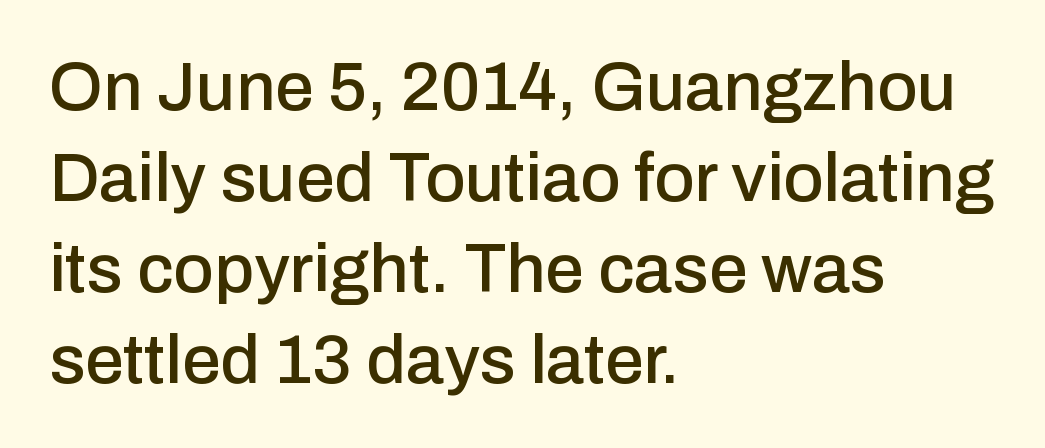
Q: Is the text italic (slanted)? A: No, it is upright.
Q: Is the typeface a serif or a sans-serif typeface? A: Sans-serif.
Q: Is the text underlined? A: No.
Q: How is the paragraph aligned? A: Left-aligned.
Q: Is the spacing between letters normal or unusually wide? A: Normal.
Q: Is the spacing between lines tight, normal or loose? A: Normal.
Q: Width (condensed, normal, or wide)? A: Normal.
Q: Stroke contrast? A: Low.
Q: x-height? A: Medium.
Q: Monospaced? A: No.
